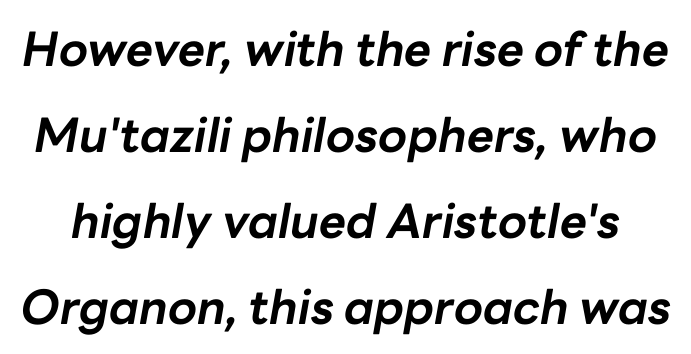
{"italic": "yes", "lean": "right", "slant_degrees": 10, "bold": "yes", "weight": "bold", "width": "normal", "stroke_contrast": "low", "x_height": "medium", "monospaced": "no", "underline": "no", "line_spacing_ratio": 1.83, "letter_spacing": "normal", "letter_spacing_em": 0.0, "glyph_px": 47}
